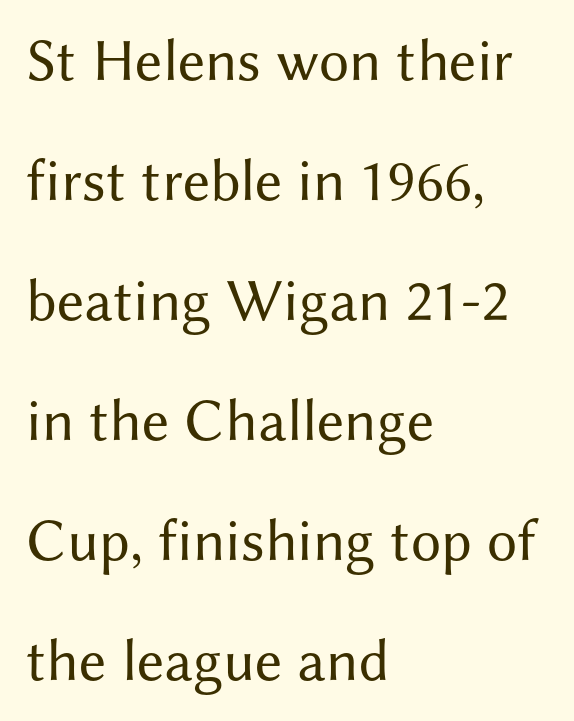
Q: Is the text bold? A: No.
Q: Is the text italic (slanted)? A: No, it is upright.
Q: Is the typeface a serif or a sans-serif typeface? A: Sans-serif.
Q: Is the text underlined? A: No.
Q: How is the paragraph aligned? A: Left-aligned.
Q: Is the spacing between letters normal or unusually wide? A: Normal.
Q: Is the spacing between lines tight, normal or loose? A: Loose.
Q: Width (condensed, normal, or wide)? A: Normal.
Q: Stroke contrast? A: Medium.
Q: x-height? A: Medium.
Q: Monospaced? A: No.
